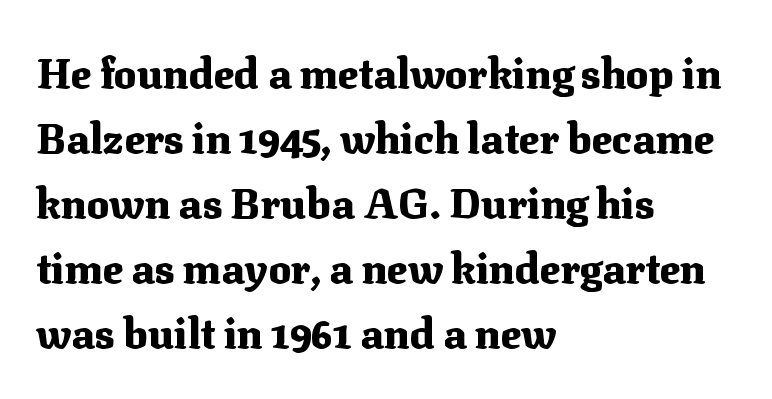
Do the characters align in a grid? No, the font is proportional. The space beneath each line is pristine and unruled. The vertical gap from one line to the next is medium. Compared with a centered layout, this one pins lines to the left instead.
